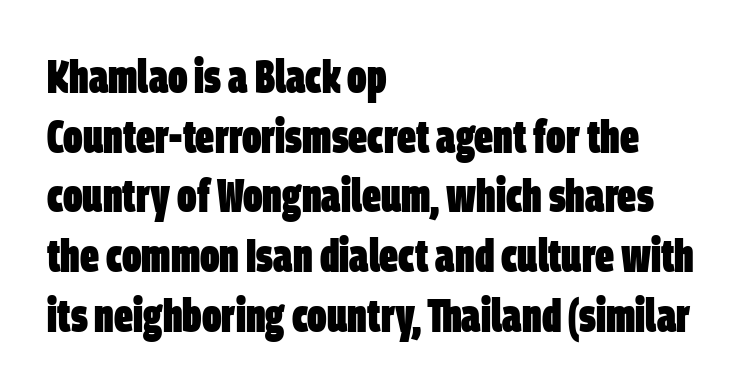
These lines are set flush left with a ragged right edge. Note the varied advance widths — an 'i' is clearly narrower than an 'm'. Typesetter's note: full bold, strokes at maximum text heaviness. The leading is moderate, giving the passage an even texture. Type without underlining. The typeface chosen for these lines omits serifs.
